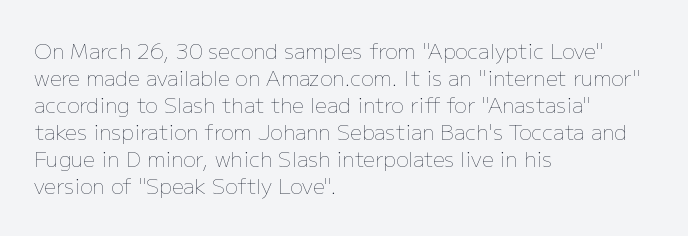
Q: Is the text bold? A: No.
Q: Is the text italic (slanted)? A: No, it is upright.
Q: Is the text underlined? A: No.
Q: How is the paragraph aligned? A: Left-aligned.
Q: Is the spacing between letters normal or unusually wide? A: Normal.
Q: Is the spacing between lines tight, normal or loose? A: Normal.
